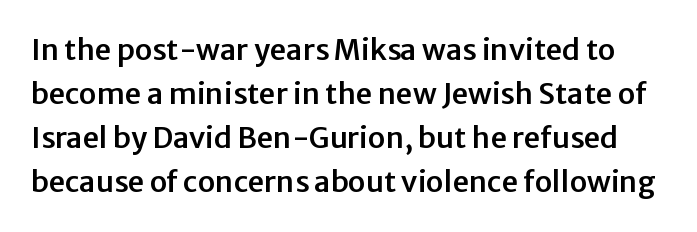
The image shows 29 px sans-serif type, upright; set normal line spacing (1.52x), normal letter spacing, not underlined; low stroke contrast and a medium x-height.
